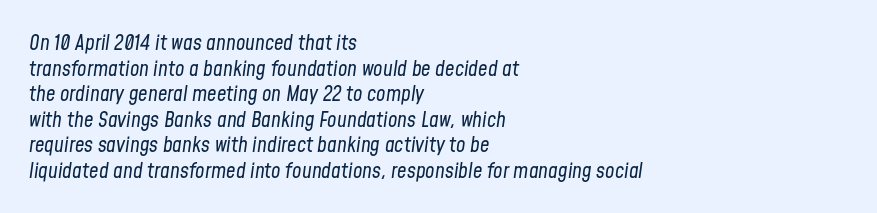
Q: Is the text bold? A: No.
Q: Is the text italic (slanted)? A: Yes, it leans right by about 8 degrees.
Q: Is the text underlined? A: No.
Q: How is the paragraph aligned? A: Left-aligned.
Q: Is the spacing between letters normal or unusually wide? A: Normal.
